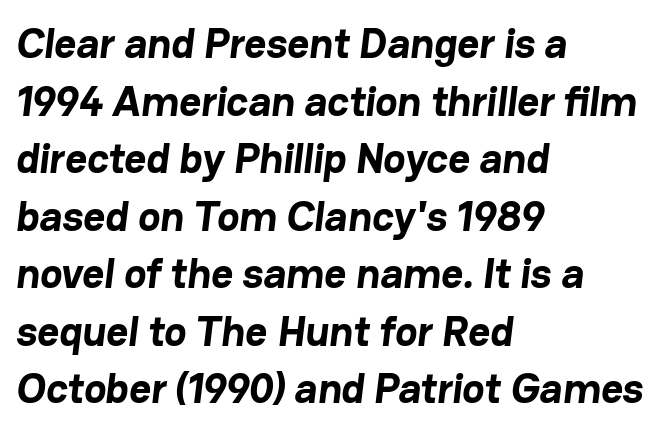
{"serif": "no", "bold": "yes", "weight": "bold", "width": "normal", "stroke_contrast": "low", "x_height": "medium", "monospaced": "no", "underline": "no", "align": "left", "line_spacing": "normal", "line_spacing_ratio": 1.37, "letter_spacing": "normal", "letter_spacing_em": 0.0, "glyph_px": 42}
